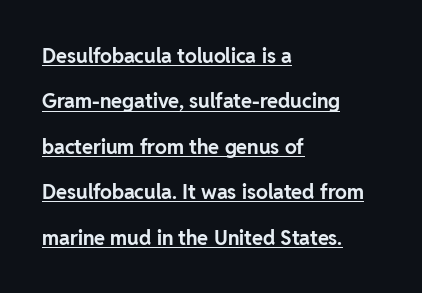
Notice how the passage keeps a crisp vertical edge on the left only. Looks like someone drew a line under every word here. The face used here is rendered with its standard letterfit. Line spacing here is loose. The characters look thick and weighty, a clear bold. Notice how the stems are strictly vertical — no italics here.
